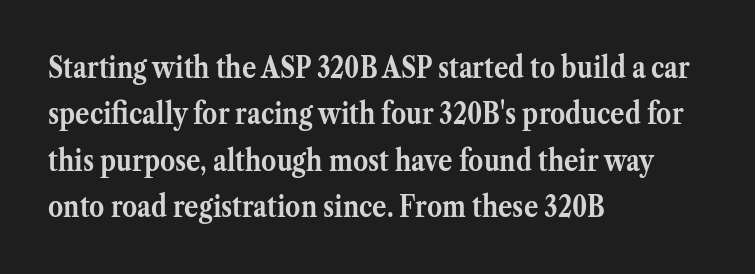
The image shows 30 px semibold serif type, upright; set left-aligned, normal line spacing (1.55x), normal letter spacing, not underlined; medium stroke contrast and a medium x-height.
